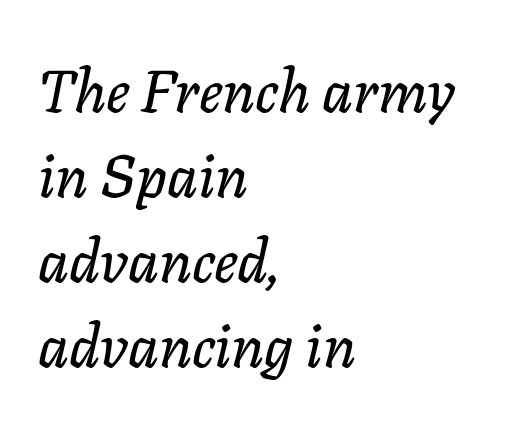
The image shows 59 px text type, italic (leaning right); set left-aligned, normal line spacing (1.44x), normal letter spacing, not underlined; low stroke contrast and a medium x-height.
